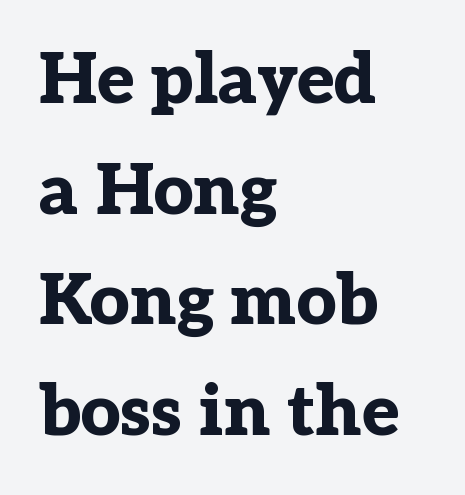
{"serif": "yes", "italic": "no", "bold": "yes", "weight": "bold", "width": "normal", "stroke_contrast": "low", "x_height": "medium", "monospaced": "no", "underline": "no", "align": "left", "line_spacing": "normal", "line_spacing_ratio": 1.58, "letter_spacing": "normal", "letter_spacing_em": 0.0, "glyph_px": 70}
